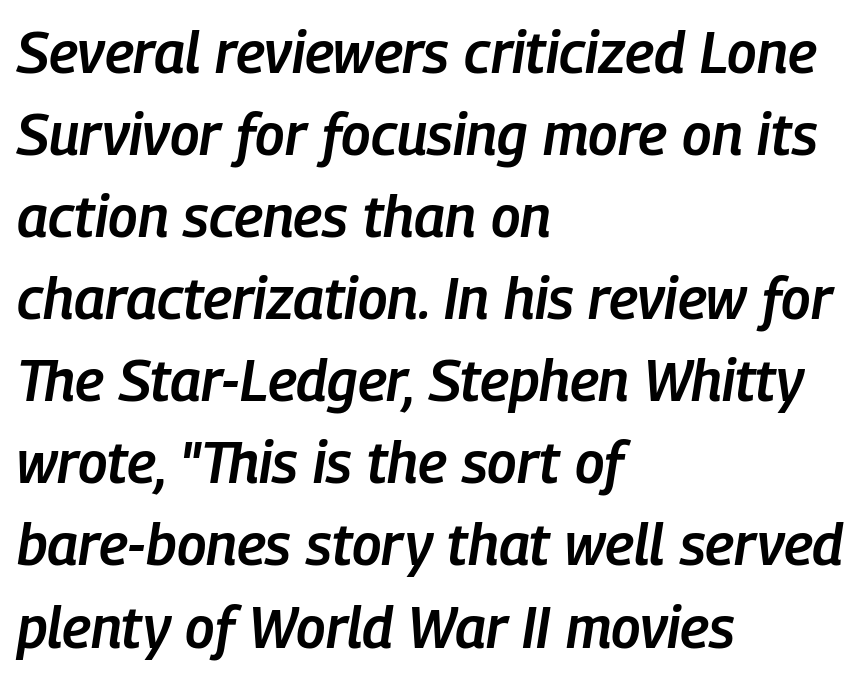
The image shows 57 px semibold, condensed type, italic (leaning right); set left-aligned, normal line spacing (1.44x), normal letter spacing, not underlined; low stroke contrast and a medium x-height.
